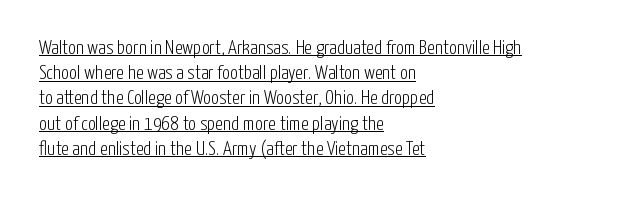
{"italic": "no", "bold": "no", "underline": "yes", "align": "left", "line_spacing": "normal", "line_spacing_ratio": 1.26, "letter_spacing": "normal", "letter_spacing_em": 0.0, "glyph_px": 20}
